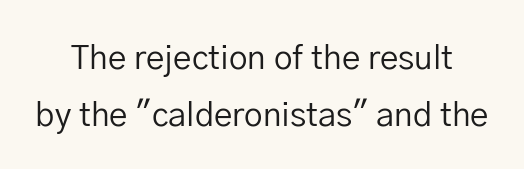
The image shows 33 px regular-weight sans-serif type, upright; set line spacing 1.72x, normal letter spacing, not underlined; low stroke contrast and a medium x-height.
